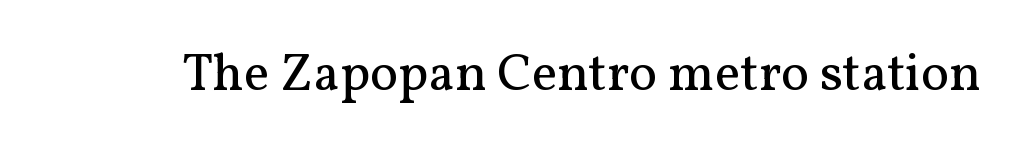
The image shows 53 px regular-weight serif type, upright; set normal letter spacing, not underlined; medium stroke contrast and a medium x-height.
